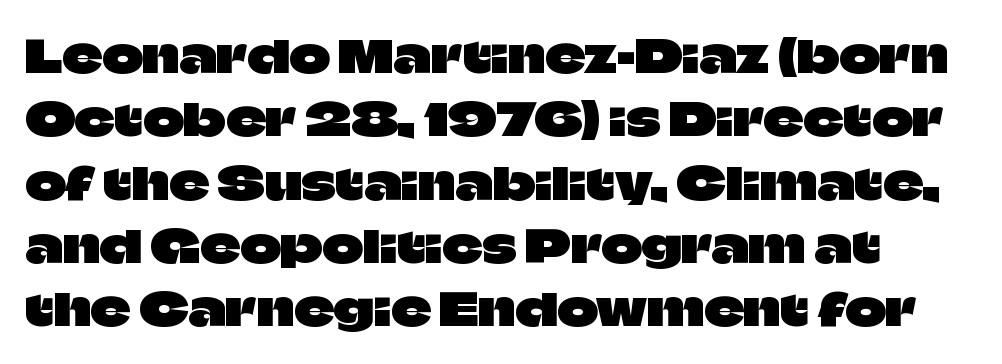
These lines were composed using upright roman letters. Descenders hang freely into open space. Caption: multi-line text, flush left, ragged right. Honestly, the row spacing looks completely unremarkable. Default kerning and tracking; the words read as compact shapes.
